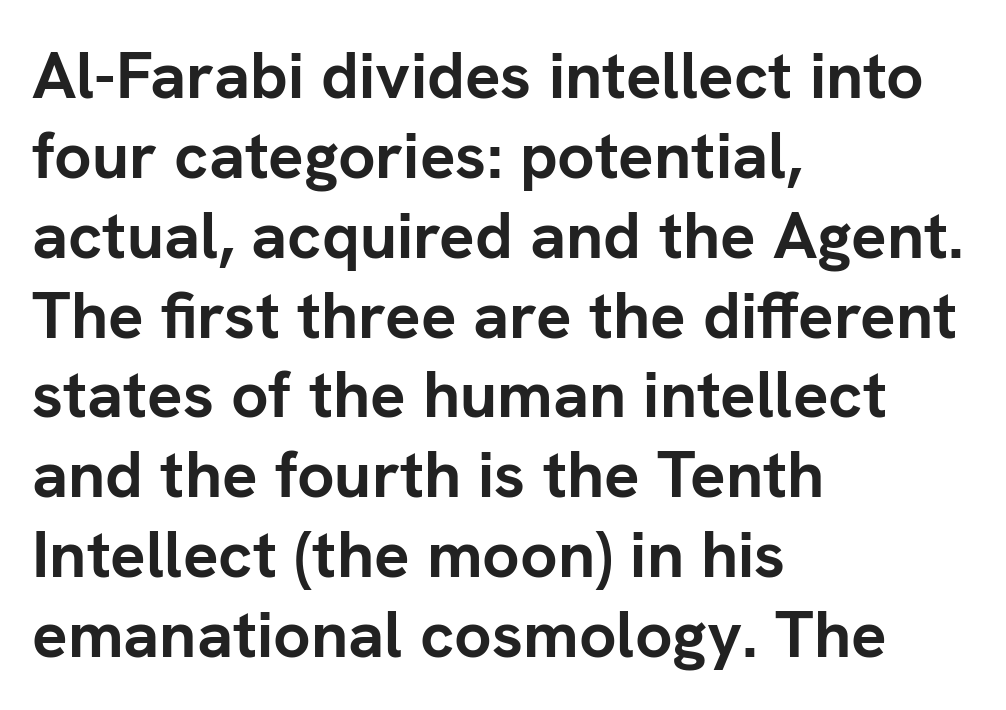
The gap between lines stays unmarked. As a designer I'd log this as weight 700, bold. Caption: standard tracking, unaltered. Typeset ragged right — the left edge is the straight one. The face used here is proportionally spaced, like ordinary book or web type. This sample uses an upright cut, with every glyph sitting square on the baseline.
